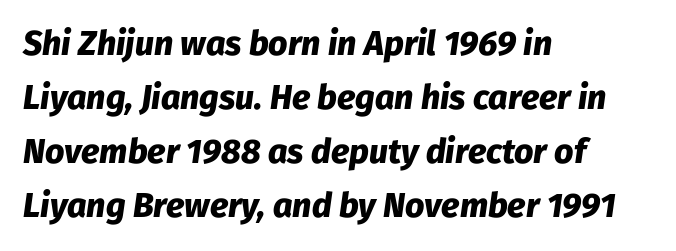
{"italic": "yes", "lean": "right", "slant_degrees": 8, "bold": "yes", "weight": "heavy", "width": "normal", "stroke_contrast": "low", "x_height": "medium", "monospaced": "no", "underline": "no", "align": "left", "line_spacing": "normal", "line_spacing_ratio": 1.59, "letter_spacing": "normal", "letter_spacing_em": 0.0, "glyph_px": 34}
